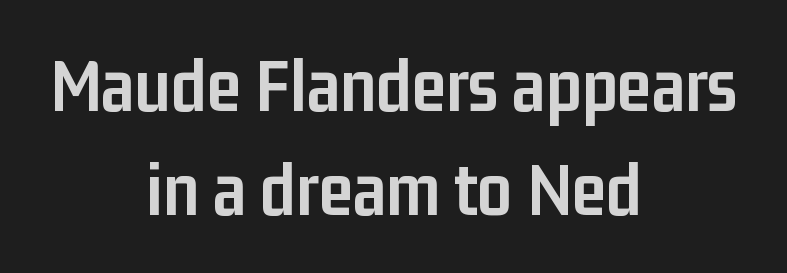
{"serif": "no", "italic": "no", "bold": "yes", "weight": "semibold", "width": "condensed", "stroke_contrast": "low", "x_height": "medium", "monospaced": "no", "underline": "no", "align": "center", "line_spacing": "normal", "line_spacing_ratio": 1.35, "letter_spacing": "normal", "letter_spacing_em": 0.0, "glyph_px": 77}
